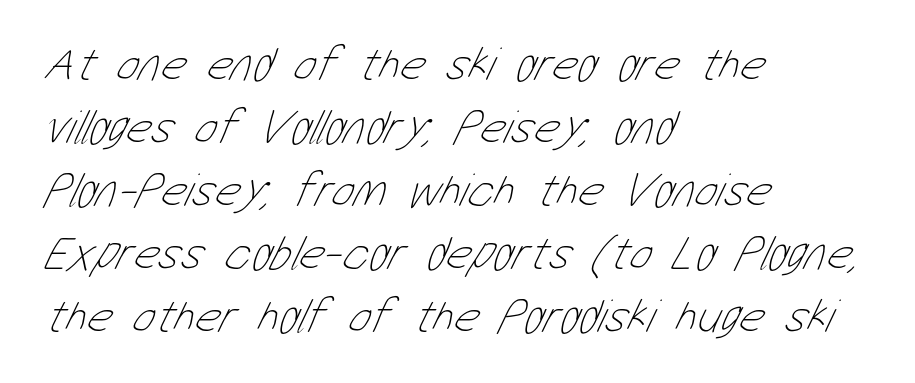
{"bold": "no", "weight": "thin", "width": "condensed", "stroke_contrast": "low", "x_height": "medium", "monospaced": "no", "underline": "no", "align": "left", "line_spacing": "normal", "line_spacing_ratio": 1.31, "letter_spacing": "normal", "letter_spacing_em": 0.0, "glyph_px": 48}
